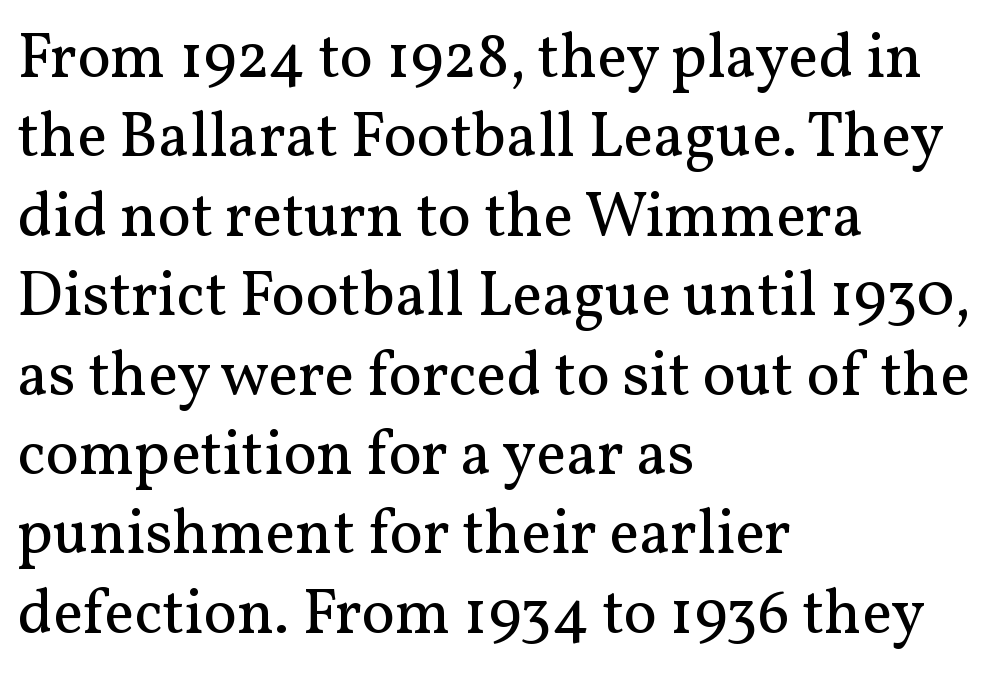
Nobody touched the tracking dial on this one. Vertical stems look standard width or narrower in stroke. Bare-footed words on every line. Do the characters align in a grid? No, the font is proportional. Font category for this specimen: serif.
